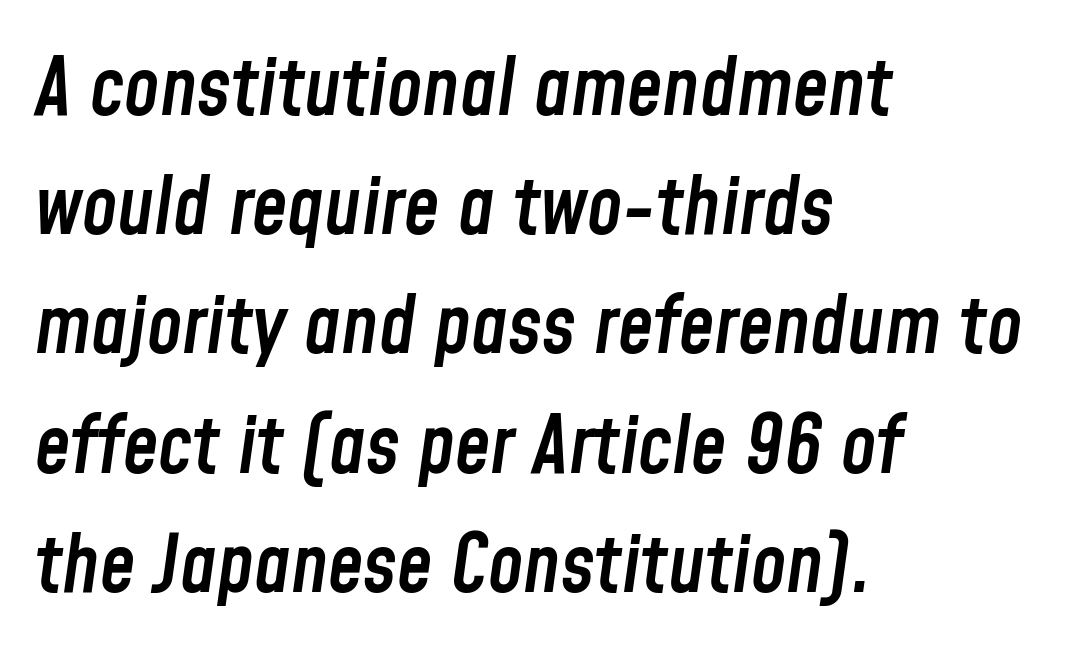
{"italic": "yes", "lean": "right", "slant_degrees": 8, "bold": "semi", "weight": "semibold", "width": "condensed", "stroke_contrast": "low", "x_height": "medium", "monospaced": "no", "underline": "no", "align": "left", "line_spacing": "normal", "line_spacing_ratio": 1.49, "letter_spacing": "normal", "letter_spacing_em": 0.0, "glyph_px": 80}
